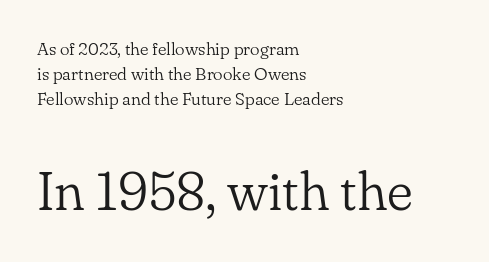
Notice how the stems are strictly vertical — no italics here. Just letters on the line, the space beneath them empty. No extra tracking has been applied to these lines. The font is comparable to plain body text, perhaps lighter. Is this a fixed-width face? No — the glyphs have proportional, varying widths. Larger block? The one below; the one above is distinctly smaller.
